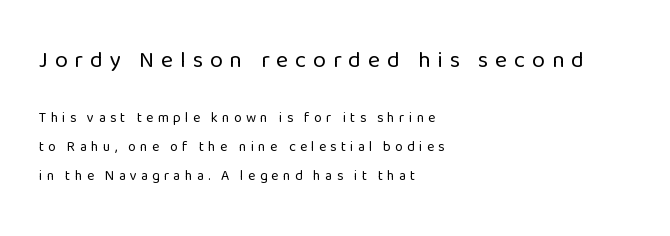
Q: Is the text bold? A: No.
Q: Is the text italic (slanted)? A: No, it is upright.
Q: Is the text underlined? A: No.
Q: How is the paragraph aligned? A: Left-aligned.
Q: Is the spacing between letters normal or unusually wide? A: Unusually wide.
Q: Is the spacing between lines tight, normal or loose? A: Loose.
Q: Which block of text is set in a larger size, the first (top) or the second (bottom)? A: The first (top) one.
